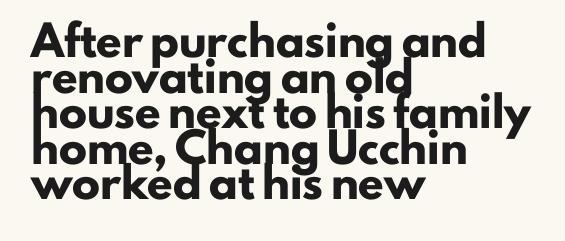
The image shows 28 px heavy sans-serif type, upright; set left-aligned, normal line spacing (1.27x), normal letter spacing, not underlined; low stroke contrast and a small x-height.
